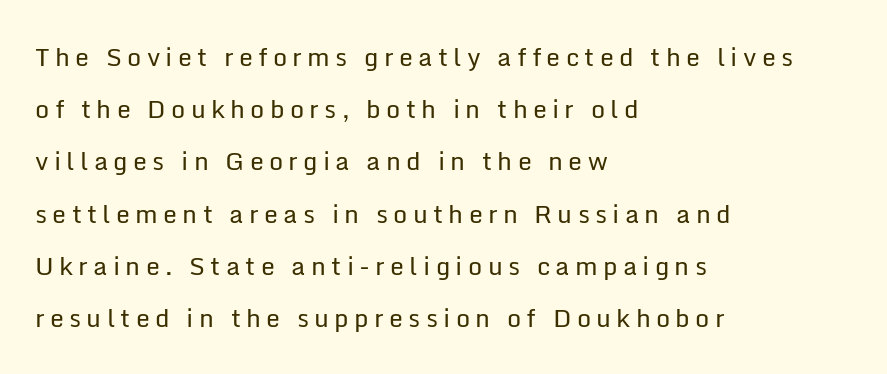
{"italic": "no", "bold": "no", "underline": "no", "align": "left", "line_spacing": "loose", "line_spacing_ratio": 2.09, "letter_spacing": "wide", "letter_spacing_em": 0.21, "glyph_px": 25}
